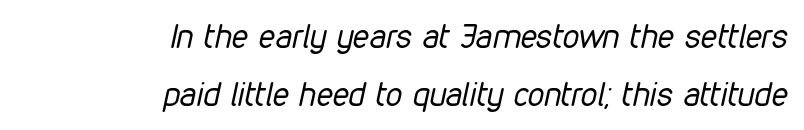
The image shows 33 px regular-weight, condensed type, italic (leaning right); set right-aligned, line spacing 1.76x, normal letter spacing, not underlined; low stroke contrast and a medium x-height.
